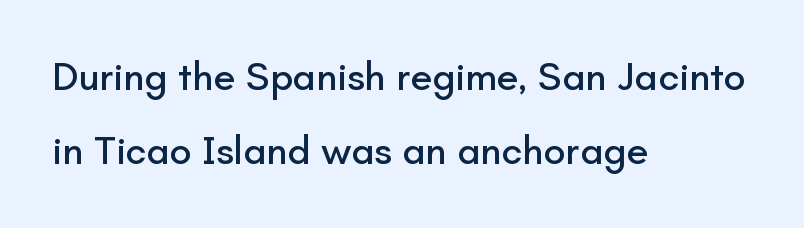
This sample has the flowing, uneven cadence of proportional lettering. This rendering employs a face without finishing strokes, i.e., a sans-serif. Each line starts at the same left margin while the right side varies. The passage shown is not underscored anywhere. Tall strokes in this sample are plumb rather than angled.
